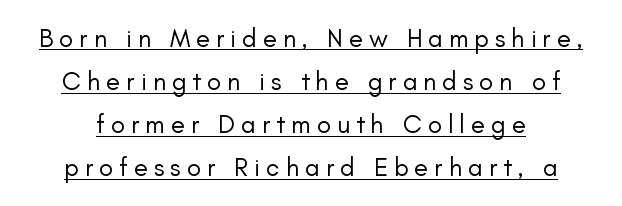
Q: Is the text bold? A: No.
Q: Is the text italic (slanted)? A: No, it is upright.
Q: Is the text underlined? A: Yes.
Q: Is the spacing between letters normal or unusually wide? A: Unusually wide.
Q: Is the spacing between lines tight, normal or loose? A: Normal.
